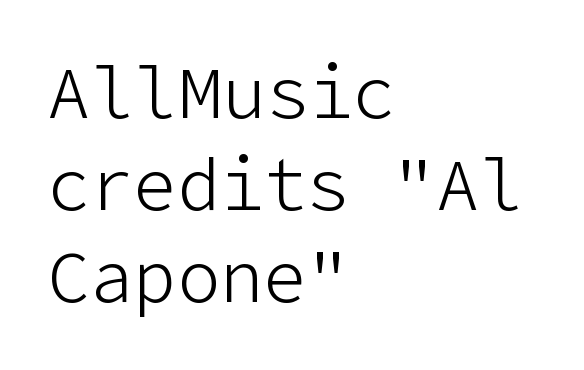
Q: Is the text bold? A: No.
Q: Is the text italic (slanted)? A: No, it is upright.
Q: Is the typeface a serif or a sans-serif typeface? A: Sans-serif.
Q: Is the text underlined? A: No.
Q: How is the paragraph aligned? A: Left-aligned.
Q: Is the spacing between letters normal or unusually wide? A: Normal.
Q: Is the spacing between lines tight, normal or loose? A: Normal.
Q: Width (condensed, normal, or wide)? A: Normal.
Q: Stroke contrast? A: Low.
Q: x-height? A: Medium.
